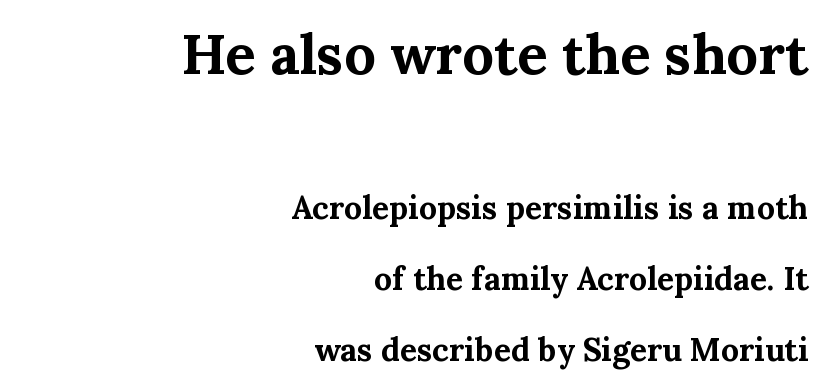
{"serif": "yes", "italic": "no", "bold": "yes", "weight": "bold", "width": "normal", "stroke_contrast": "medium", "x_height": "medium", "monospaced": "no", "underline": "no", "align": "right", "line_spacing": "loose", "line_spacing_ratio": 2.22, "letter_spacing": "normal", "letter_spacing_em": 0.0, "larger_block": "first", "size_ratio": 1.75, "glyph_px": 56}
